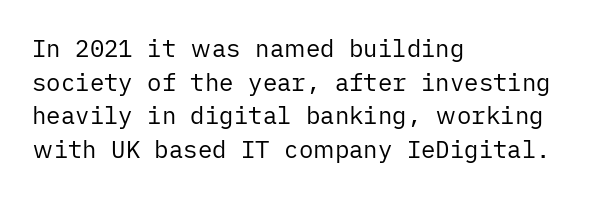
The image shows 24 px text type, upright; set left-aligned, normal line spacing (1.4x), normal letter spacing, not underlined.
